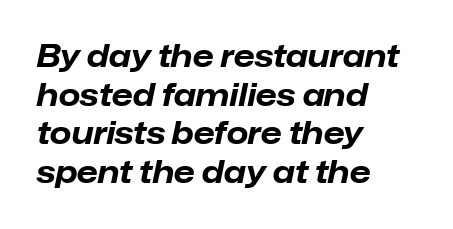
These lines are rendered in a variable-pitch font. Glance below the letters and you will spot only blank space. Is the type bold? Yes — the strokes are clearly thick and heavy. Words appear dense and cohesive because spacing is normal. Emphasis-style slanted type is in use. Vertical spacing — default.
